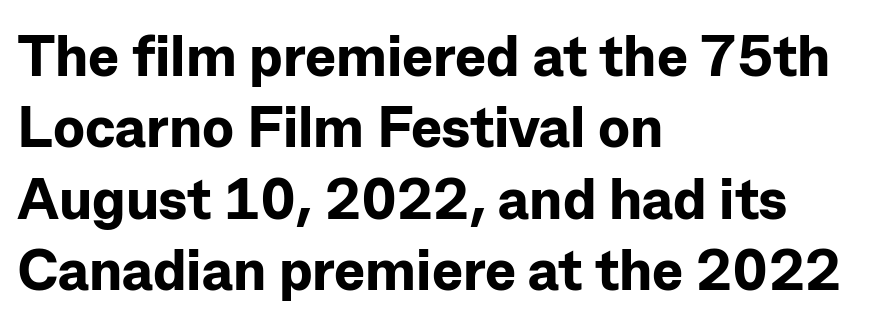
The type is set solid horizontally, with unmodified tracking. Bare-footed words on every line. Classification — sans serif. Caption: multi-line text, flush left, ragged right. Vertical strokes here are truly vertical. Students, this is bold: see how much ink each stroke carries.
